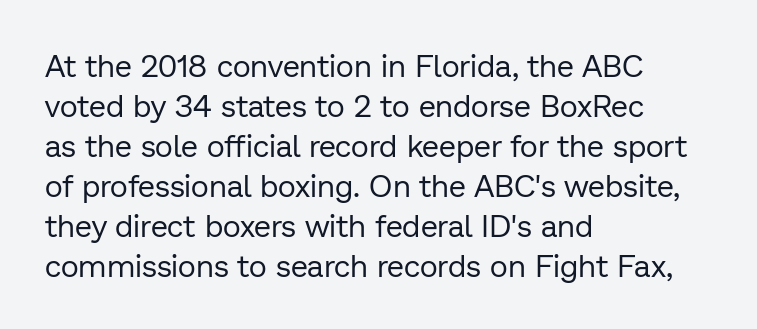
One-word summary of the alignment: left. Check the space under the baseline: it is left empty. This sample has the flowing, uneven cadence of proportional lettering. Weight: not bold — regular or lighter. Serifs: no, the terminals of the letterforms are clean. It's the straight-up-and-down kind of type.
